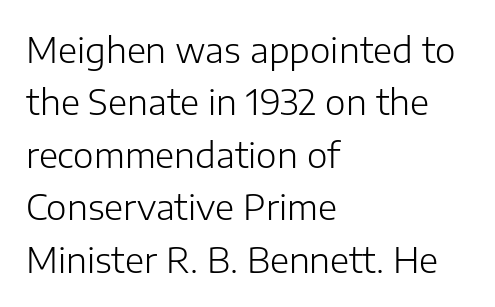
This reads as an unemphasized weight, regular at the heaviest. Do the letters lean? They stand straight. This rendering uses left alignment, leaving the right contour irregular. Caption: standard tracking, unaltered. The space between consecutive lines is moderate.
